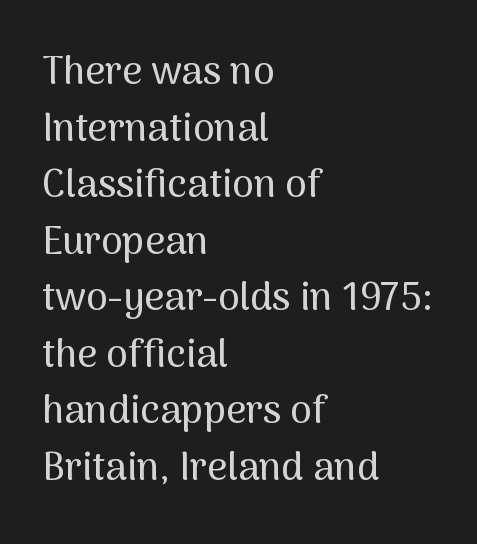
In terms of leading, this rendering sits right in the middle. Varying glyph widths throughout — classic text-font behaviour. Stroke terminals: plain, sans-serif. The type is set solid horizontally, with unmodified tracking.
